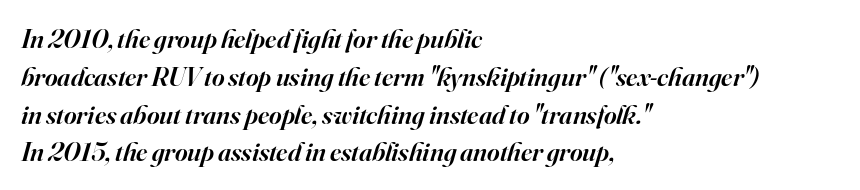
Q: Is the text bold? A: Semi-bold.
Q: Is the text italic (slanted)? A: Yes, it leans right by about 16 degrees.
Q: Is the text underlined? A: No.
Q: How is the paragraph aligned? A: Left-aligned.
Q: Is the spacing between letters normal or unusually wide? A: Normal.
Q: Is the spacing between lines tight, normal or loose? A: Normal.
